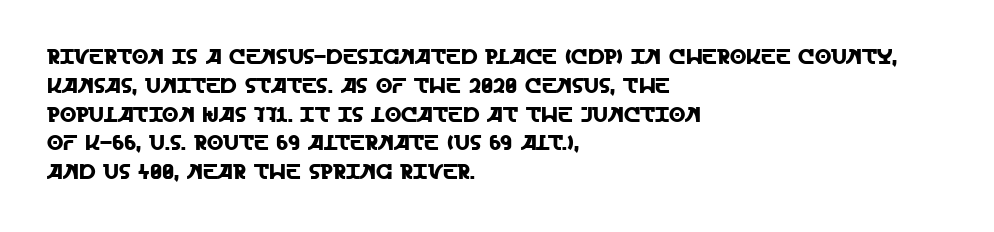
The compositor pushed each line to the left boundary. The strip under each line holds only bare page. When letters stand straight like this, we call the style roman or upright. Letter spacing: default. In terms of leading, this rendering sits right in the middle.
